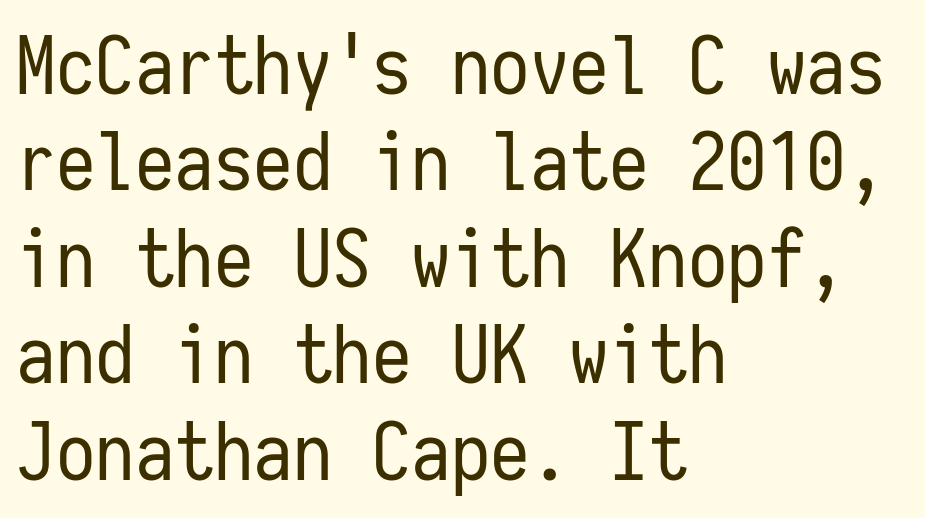
{"serif": "no", "italic": "no", "bold": "no", "weight": "regular", "width": "condensed", "stroke_contrast": "low", "x_height": "medium", "monospaced": "yes", "underline": "no", "align": "left", "line_spacing_ratio": 1.22, "letter_spacing": "normal", "letter_spacing_em": 0.0, "glyph_px": 79}
